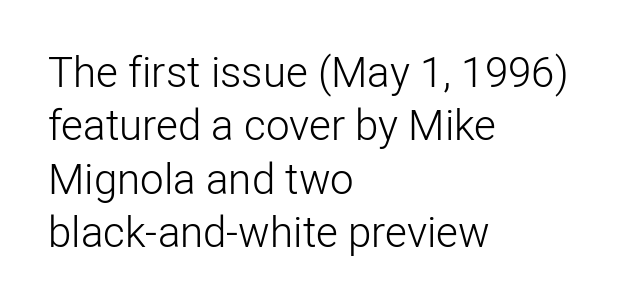
{"serif": "no", "italic": "no", "bold": "no", "weight": "light", "width": "normal", "stroke_contrast": "low", "x_height": "medium", "monospaced": "no", "underline": "no", "align": "left", "line_spacing": "normal", "line_spacing_ratio": 1.27, "letter_spacing": "normal", "letter_spacing_em": 0.0, "glyph_px": 42}
